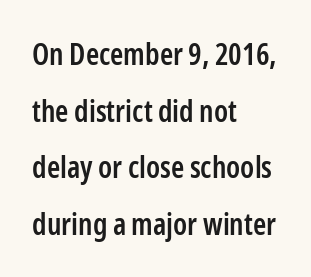
Standard letterfit; no display-style spreading of the glyphs. The rendering uses natural spacing where letterforms have individual widths. The lines in this sample share a left origin and differ only in where they stop. If you drew a line through each stem, it would be perfectly vertical. Are there feet on the stems? There aren't — it's a sans.
